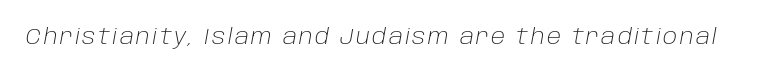
Stem width sits at or under what a default text font uses. Decoration check: the copy has no underline. Rendered with sloped, italic letterforms.
